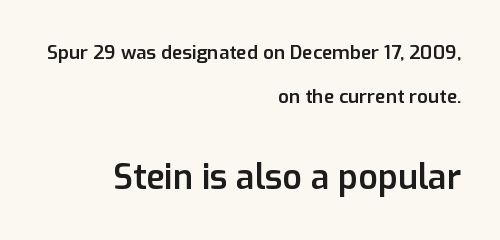
Spacing between characters is what you'd get straight out of the box. Posture: straight, roman, zero tilt. Varying glyph widths throughout — classic text-font behaviour. Slightly chunky letters — semibold, I'd say, not full bold. The compositor pushed each line to the right boundary.
